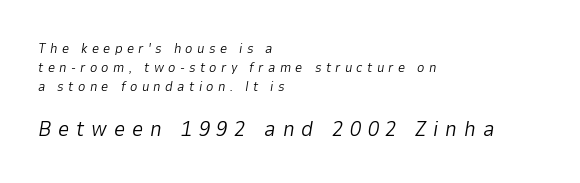
Q: Is the text bold? A: No.
Q: Is the text italic (slanted)? A: Yes, it leans right by about 9 degrees.
Q: Is the text underlined? A: No.
Q: How is the paragraph aligned? A: Left-aligned.
Q: Is the spacing between letters normal or unusually wide? A: Unusually wide.
Q: Is the spacing between lines tight, normal or loose? A: Normal.
Q: Which block of text is set in a larger size, the first (top) or the second (bottom)? A: The second (bottom) one.
